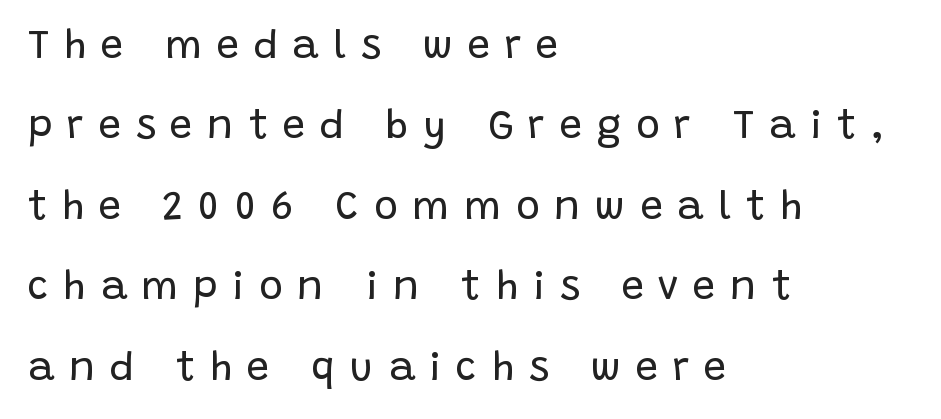
Q: Is the text bold? A: No.
Q: Is the text italic (slanted)? A: No, it is upright.
Q: Is the typeface a serif or a sans-serif typeface? A: Sans-serif.
Q: Is the text underlined? A: No.
Q: How is the paragraph aligned? A: Left-aligned.
Q: Is the spacing between letters normal or unusually wide? A: Unusually wide.
Q: Is the spacing between lines tight, normal or loose? A: Loose.
Q: Width (condensed, normal, or wide)? A: Normal.
Q: Stroke contrast? A: Low.
Q: x-height? A: Large.
Q: Monospaced? A: No.
